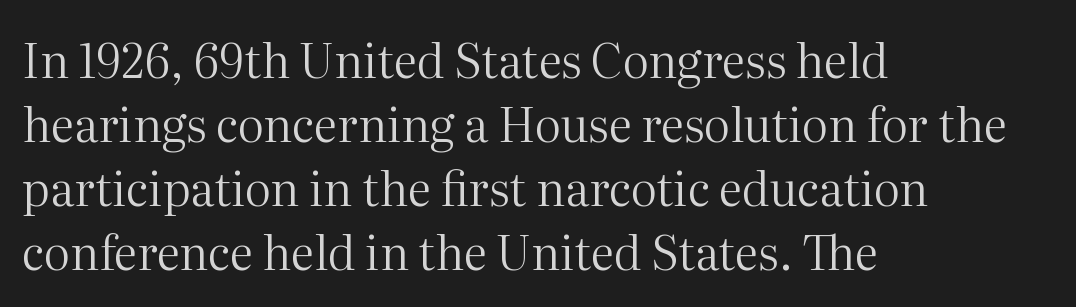
{"serif": "yes", "italic": "no", "bold": "no", "weight": "regular", "width": "normal", "stroke_contrast": "medium", "x_height": "medium", "monospaced": "no", "underline": "no", "align": "left", "line_spacing": "normal", "line_spacing_ratio": 1.36, "letter_spacing": "normal", "letter_spacing_em": 0.0, "glyph_px": 47}
